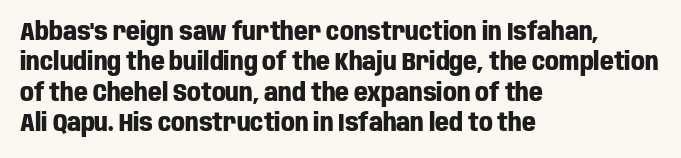
Q: Is the text bold? A: Yes.
Q: Is the text italic (slanted)? A: No, it is upright.
Q: Is the text underlined? A: No.
Q: How is the paragraph aligned? A: Left-aligned.
Q: Is the spacing between letters normal or unusually wide? A: Normal.
Q: Is the spacing between lines tight, normal or loose? A: Normal.
